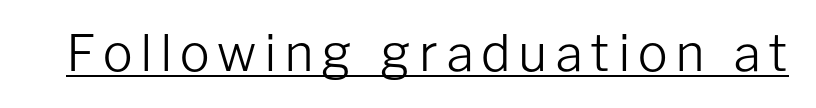
The image shows 50 px light sans-serif type, upright; set underlined; low stroke contrast and a medium x-height.
